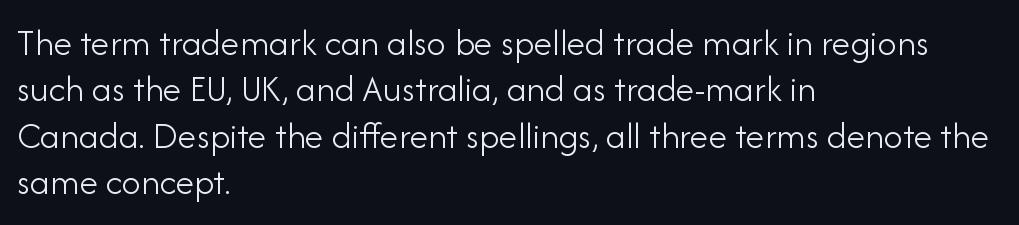
The image shows 38 px light sans-serif type, upright; set left-aligned, line spacing 1.22x, normal letter spacing, not underlined; low stroke contrast and a small x-height.
